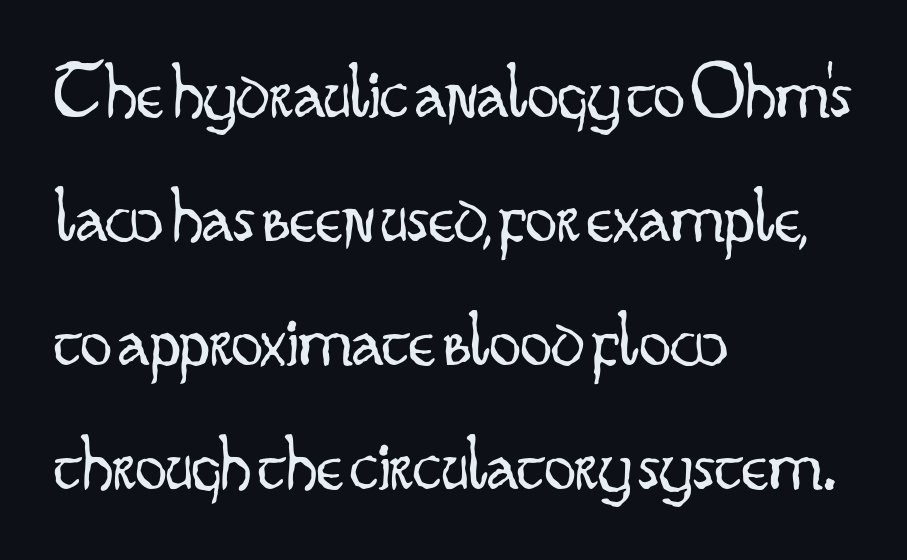
Q: Is the text bold? A: No.
Q: Is the text italic (slanted)? A: No, it is upright.
Q: Is the typeface a serif or a sans-serif typeface? A: Sans-serif.
Q: Is the text underlined? A: No.
Q: How is the paragraph aligned? A: Left-aligned.
Q: Is the spacing between letters normal or unusually wide? A: Normal.
Q: Is the spacing between lines tight, normal or loose? A: Normal.
Q: Width (condensed, normal, or wide)? A: Condensed.
Q: Stroke contrast? A: Low.
Q: x-height? A: Small.
Q: Monospaced? A: No.
